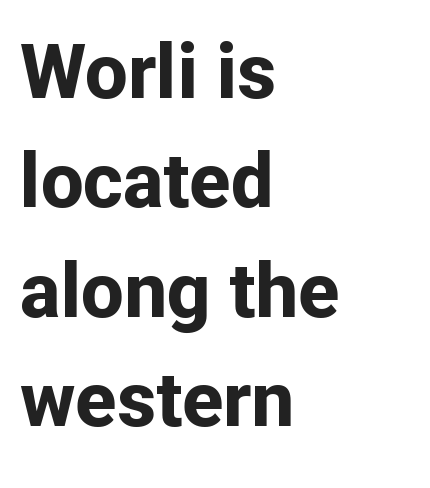
The rendering anchors every line to the left-hand side. Lines of text with bare space underneath. Reading down the column, the eye jumps a familiar distance to each next line. The face used here is proportionally spaced, like ordinary book or web type. The passage shown is typeset with a sans-serif family. Nope, not italic — everything's standing straight.
